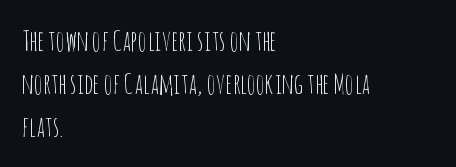
{"serif": "no", "italic": "no", "bold": "no", "weight": "thin", "width": "condensed", "stroke_contrast": "low", "x_height": "large", "monospaced": "no", "underline": "no", "align": "left", "line_spacing": "normal", "line_spacing_ratio": 1.54, "letter_spacing": "normal", "letter_spacing_em": 0.0, "glyph_px": 28}
